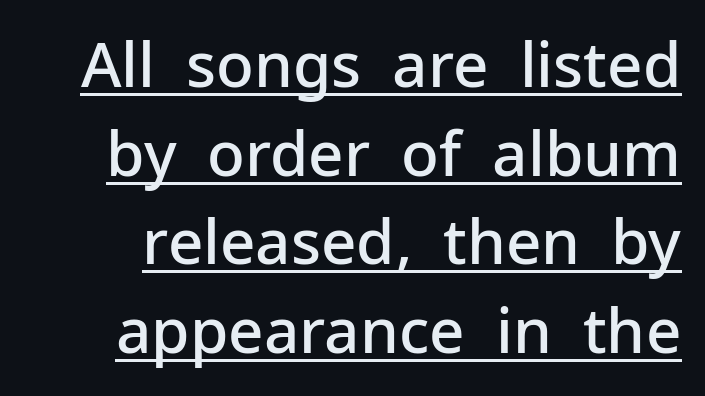
Q: Is the text bold? A: Semi-bold.
Q: Is the text italic (slanted)? A: No, it is upright.
Q: Is the typeface a serif or a sans-serif typeface? A: Sans-serif.
Q: Is the text underlined? A: Yes.
Q: Is the spacing between letters normal or unusually wide? A: Normal.
Q: Is the spacing between lines tight, normal or loose? A: Normal.
Q: Width (condensed, normal, or wide)? A: Normal.
Q: Stroke contrast? A: Low.
Q: x-height? A: Medium.
Q: Monospaced? A: No.
